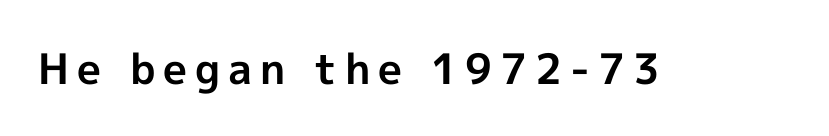
{"serif": "no", "italic": "no", "bold": "yes", "weight": "bold", "width": "normal", "x_height": "medium", "monospaced": "no", "underline": "no", "glyph_px": 42}
